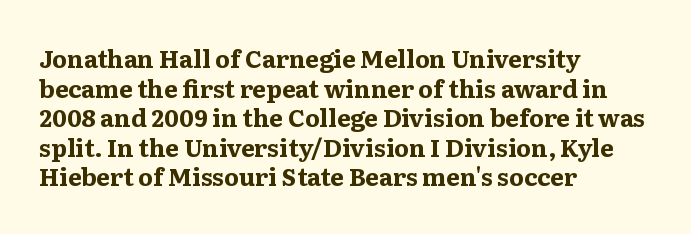
Nobody drew a line under any word here. The lettering stays uniformly vertical, giving the passage a roman look. Each word holds together tightly as a unit, with standard inter-letter gaps. A student would call this left alignment; a typographer would say flush left, rag right. Typographic density is high because the face is bold.
